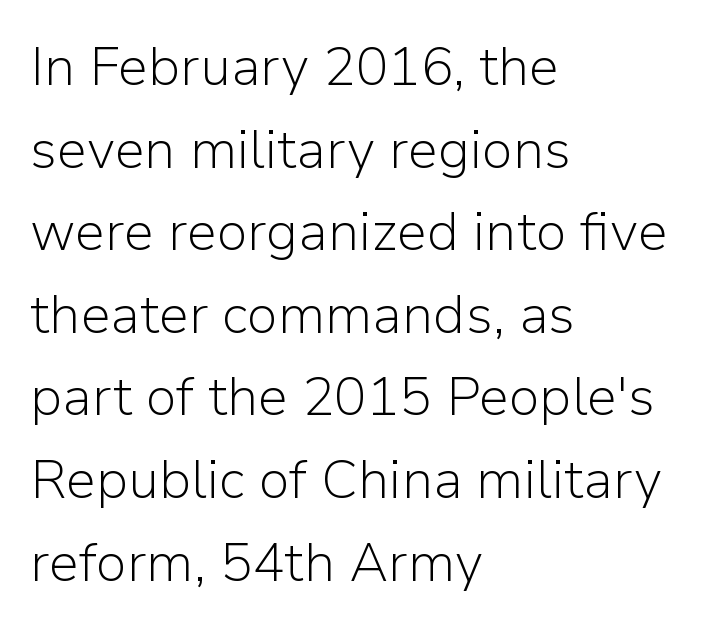
Q: Is the text bold? A: No.
Q: Is the text italic (slanted)? A: No, it is upright.
Q: Is the typeface a serif or a sans-serif typeface? A: Sans-serif.
Q: Is the text underlined? A: No.
Q: How is the paragraph aligned? A: Left-aligned.
Q: Is the spacing between letters normal or unusually wide? A: Normal.
Q: Is the spacing between lines tight, normal or loose? A: Normal.
Q: Width (condensed, normal, or wide)? A: Normal.
Q: Stroke contrast? A: Low.
Q: x-height? A: Medium.
Q: Monospaced? A: No.
